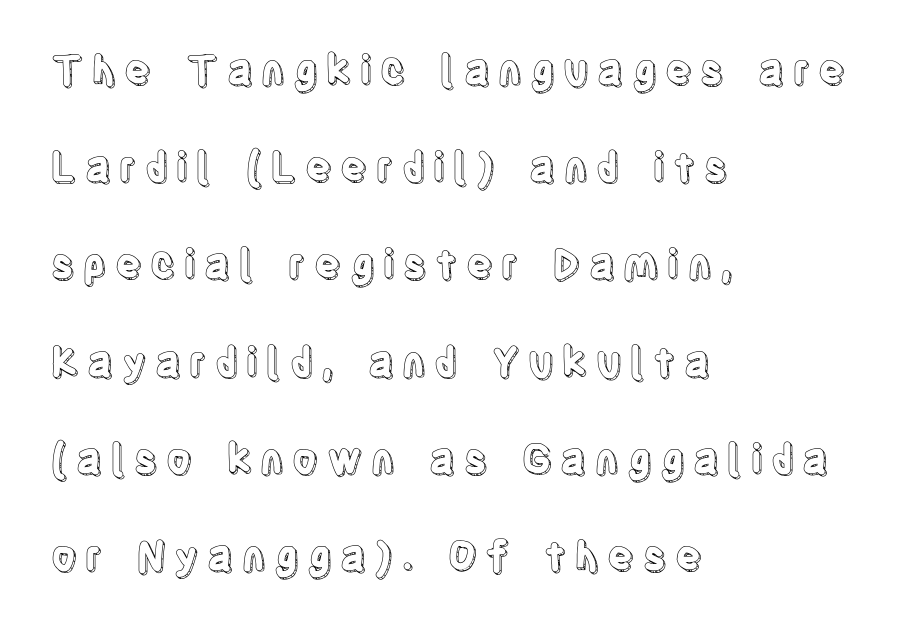
{"italic": "no", "width": "condensed", "x_height": "large", "monospaced": "no", "underline": "no", "align": "left", "line_spacing": "loose", "line_spacing_ratio": 2.43, "letter_spacing": "wide", "letter_spacing_em": 0.2, "glyph_px": 40}
